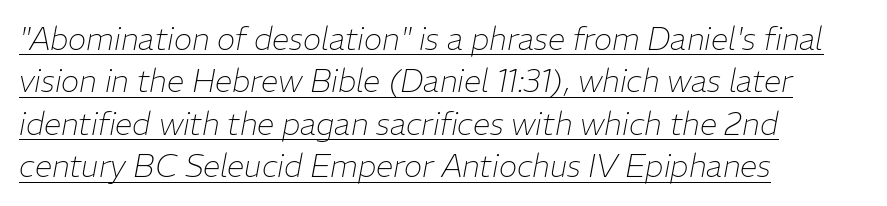
Words appear dense and cohesive because spacing is normal. Notice how a bar underscores the lettering throughout. Line spacing here is normal. Is this a fixed-width face? No — the glyphs have proportional, varying widths.
